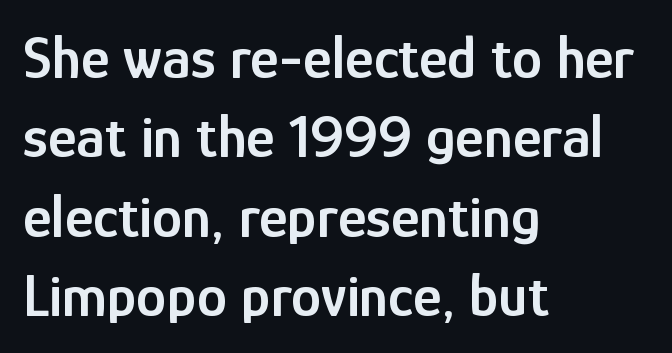
Check where the strokes stop: nothing finishes them off — pure sans. The gap between lines stays unmarked. These lines are set flush left with a ragged right edge. Quick note: interline space is typical. You could not count columns in this text — the font is proportionally spaced. Honestly, the letter spacing is just normal — you wouldn't notice it.
